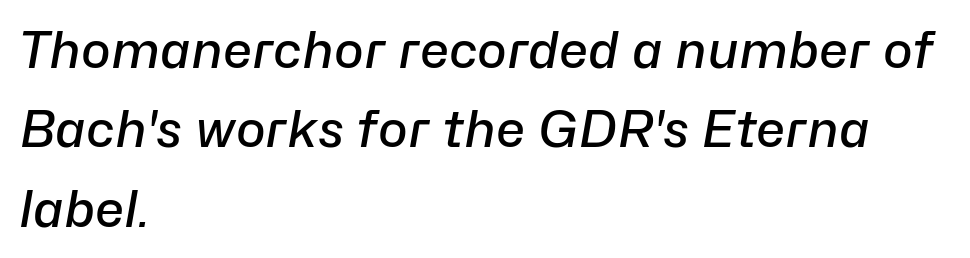
Do the characters align in a grid? No, the font is proportional. Summary of vertical rhythm: regular, with standard interline spacing. Does the weight exceed regular? Yes, but only to semibold. Each row of text sits above clean, open space.
